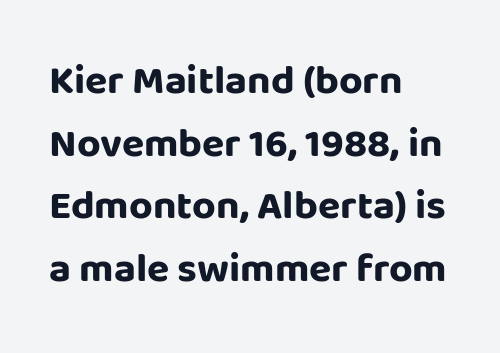
Q: Is the text bold? A: Yes.
Q: Is the text italic (slanted)? A: No, it is upright.
Q: Is the typeface a serif or a sans-serif typeface? A: Sans-serif.
Q: Is the text underlined? A: No.
Q: How is the paragraph aligned? A: Left-aligned.
Q: Is the spacing between letters normal or unusually wide? A: Normal.
Q: Is the spacing between lines tight, normal or loose? A: Normal.
Q: Width (condensed, normal, or wide)? A: Normal.
Q: Stroke contrast? A: Low.
Q: x-height? A: Large.
Q: Monospaced? A: No.
